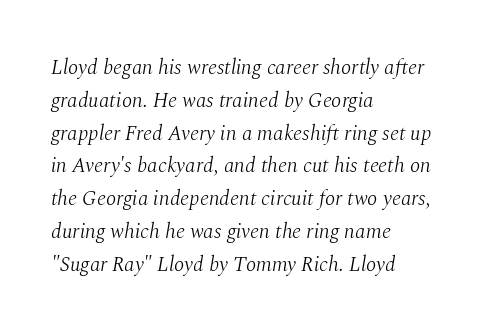
Visually the block forms a straight wall on the left and a jagged coastline on the right. Students, note that the glyphs here touch the page at normal intervals. Slant detected: the letters are inclined. No heavy texture on the line: the type isn't bold. A clean baseline with only descenders dipping below it.
